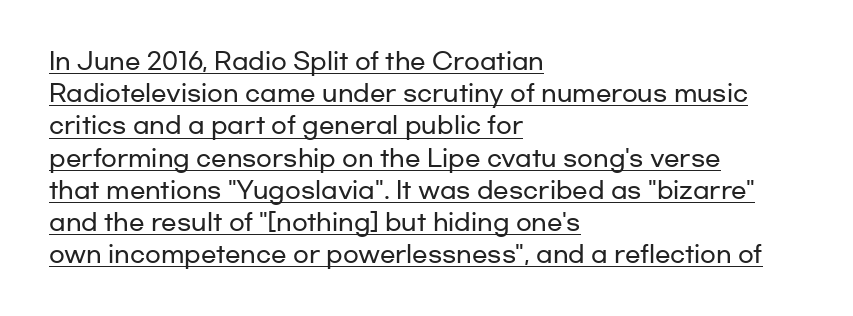
{"italic": "no", "underline": "yes", "align": "left", "line_spacing": "normal", "line_spacing_ratio": 1.4, "letter_spacing": "normal", "letter_spacing_em": 0.0, "glyph_px": 23}
